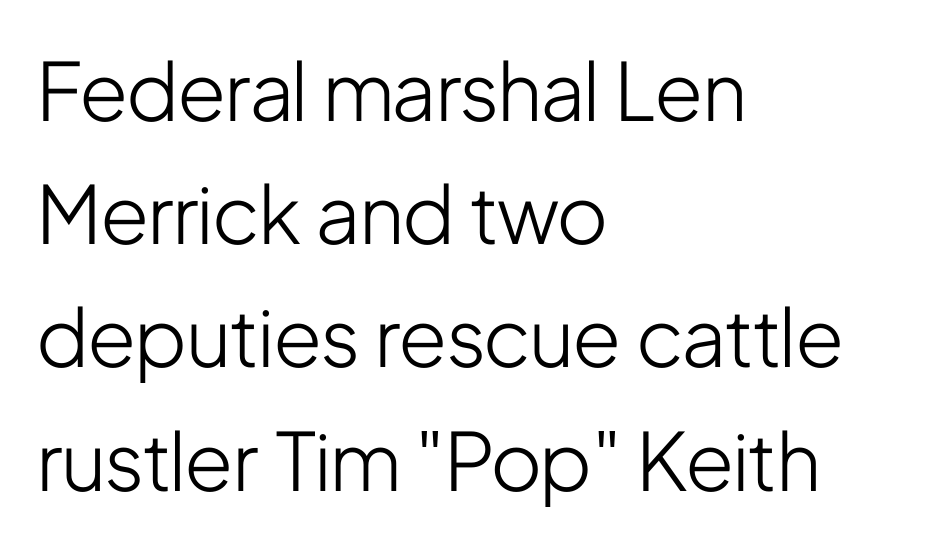
{"serif": "no", "italic": "no", "bold": "no", "weight": "light", "width": "condensed", "stroke_contrast": "low", "x_height": "medium", "monospaced": "no", "underline": "no", "align": "left", "line_spacing": "normal", "line_spacing_ratio": 1.54, "letter_spacing": "normal", "letter_spacing_em": 0.0, "glyph_px": 80}
